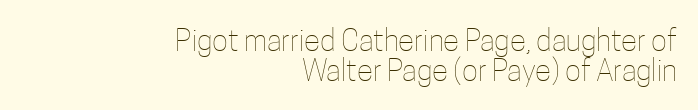
The image shows 30 px thin, condensed type, upright; set right-aligned, tight line spacing (1.0x), normal letter spacing, not underlined; low stroke contrast and a medium x-height.
